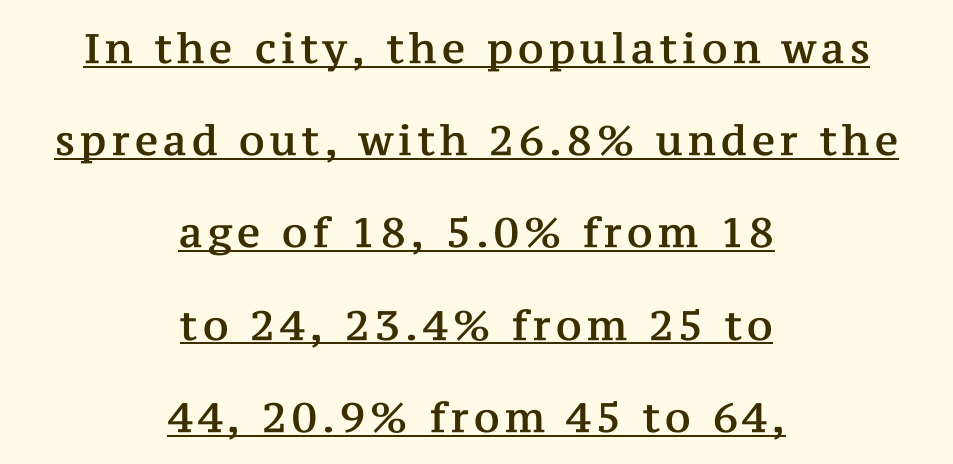
{"serif": "yes", "italic": "no", "width": "normal", "stroke_contrast": "medium", "x_height": "medium", "monospaced": "no", "underline": "yes", "align": "center", "line_spacing": "loose", "line_spacing_ratio": 2.25, "glyph_px": 41}
